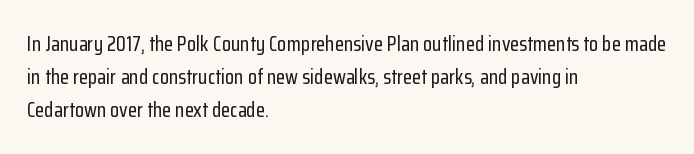
Whoever set this chose a conventional vertical rhythm. Quick note: not italic, upright. Only glyphs here, with clear space below each row. The horizontal fit of the characters is conventional and even. Notice how the passage keeps a crisp vertical edge on the left only.
